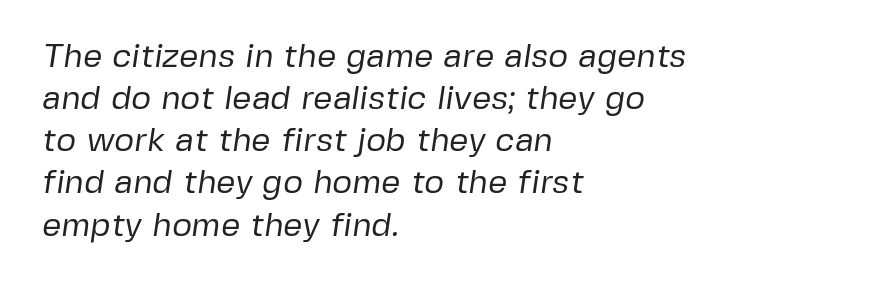
The image shows 34 px regular-weight sans-serif type; set left-aligned, line spacing 1.24x, normal letter spacing, not underlined; low stroke contrast and a medium x-height.
